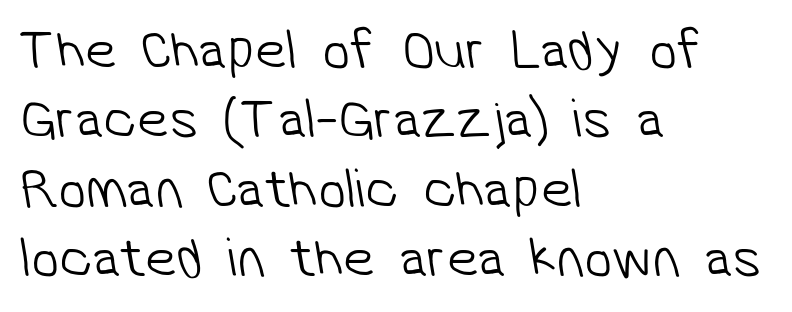
The image shows 56 px light sans-serif type; set left-aligned, line spacing 1.24x, normal letter spacing, not underlined; low stroke contrast and a medium x-height.
